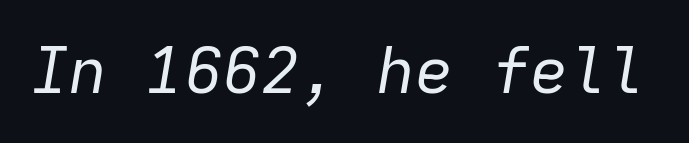
{"italic": "yes", "lean": "right", "slant_degrees": 9, "bold": "no", "weight": "regular", "width": "normal", "stroke_contrast": "low", "x_height": "medium", "monospaced": "yes", "underline": "no", "letter_spacing": "normal", "letter_spacing_em": 0.0, "glyph_px": 64}
